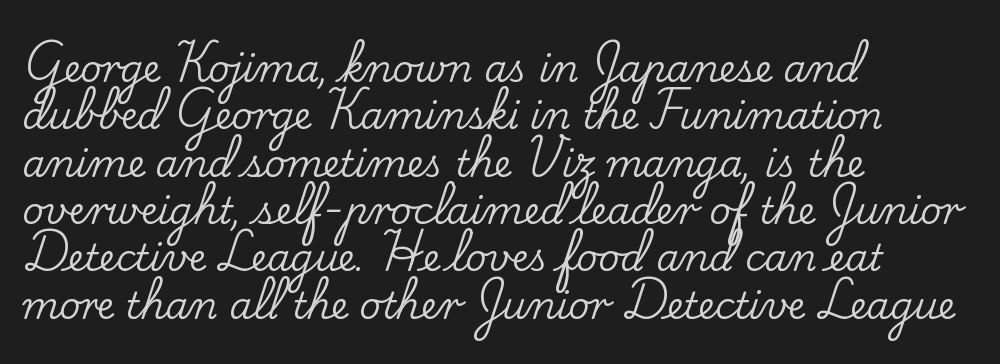
Every row of glyphs begins at an identical x-position on the left. If you measured baseline to baseline, you'd find a middling distance. Between one letter and the next there's only the usual sliver of space. Note: serifs present on the glyphs. Proportional: the letters do not fall into vertical columns.
